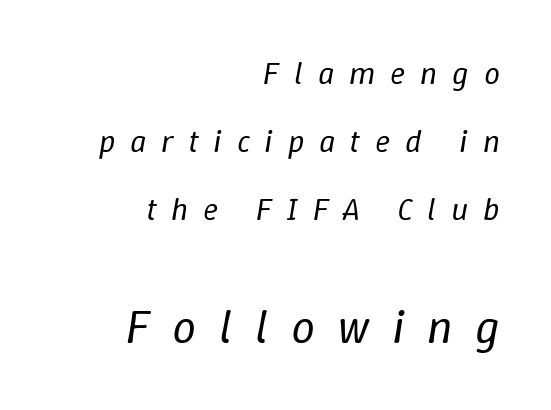
On a weight scale, this lands at 450 or below. Compared with ordinary roman type, these characters are visibly tilted. Each letter keeps its own natural width here, so spacing adapts to shape. Size hierarchy here favors the trailing block over the leading one. Baseline-to-baseline distance is far greater than the letter height. Honestly, the letter spacing is so wide it's the main thing you notice.
